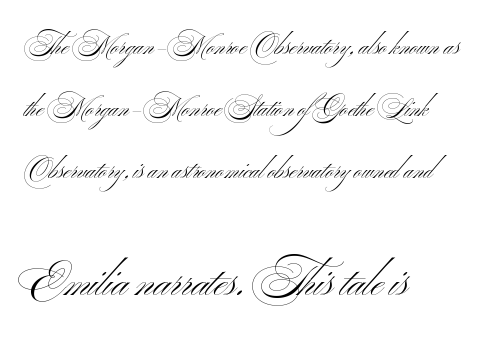
The image shows 43 px light, wide sans-serif type; set left-aligned, loose line spacing (2.49x), normal letter spacing, not underlined; the second (bottom) block is 1.72x larger; medium stroke contrast and a small x-height.
